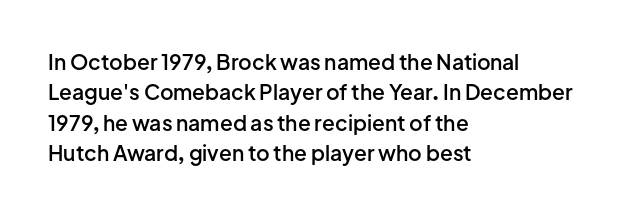
{"italic": "no", "bold": "semi", "underline": "no", "align": "left", "line_spacing": "normal", "line_spacing_ratio": 1.45, "letter_spacing": "normal", "letter_spacing_em": 0.0, "glyph_px": 21}
